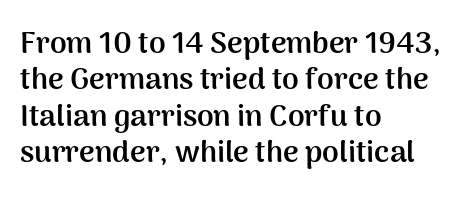
The image shows 30 px semibold sans-serif type, upright; set left-aligned, line spacing 1.21x, normal letter spacing, not underlined; medium stroke contrast and a medium x-height.
